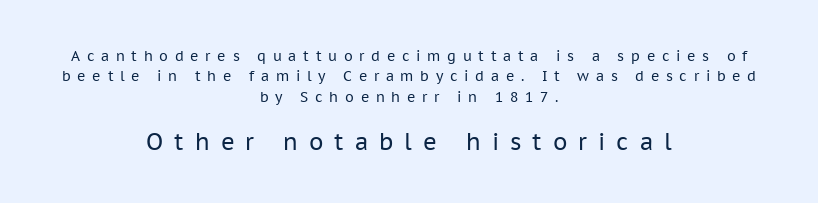
The image shows 23 px text type, upright; set centered, normal line spacing (1.46x), unusually wide letter spacing (+0.48 em), not underlined; the second (bottom) block is 1.64x larger.
